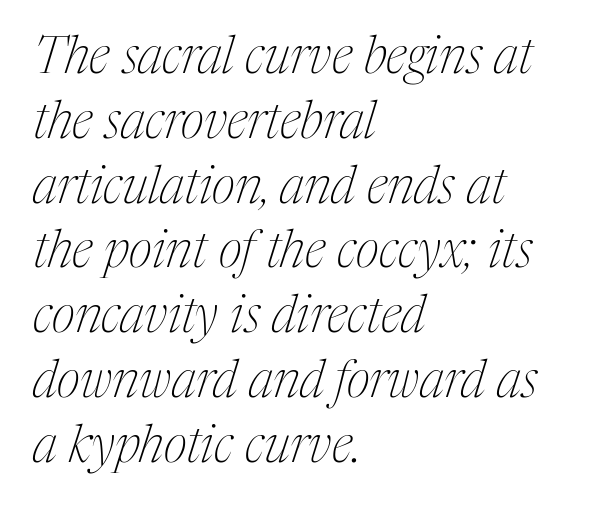
Q: Is the text bold? A: No.
Q: Is the text italic (slanted)? A: Yes, it leans right by about 17 degrees.
Q: Is the typeface a serif or a sans-serif typeface? A: Serif.
Q: Is the text underlined? A: No.
Q: How is the paragraph aligned? A: Left-aligned.
Q: Is the spacing between letters normal or unusually wide? A: Normal.
Q: Is the spacing between lines tight, normal or loose? A: Normal.
Q: Width (condensed, normal, or wide)? A: Condensed.
Q: Stroke contrast? A: Medium.
Q: x-height? A: Medium.
Q: Monospaced? A: No.
